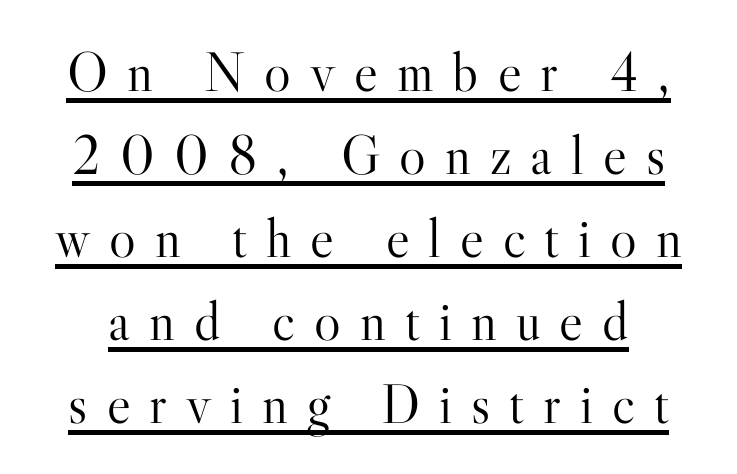
The image shows 56 px light serif type, upright; set normal line spacing (1.48x), unusually wide letter spacing (+0.34 em), underlined; high stroke contrast and a small x-height.
